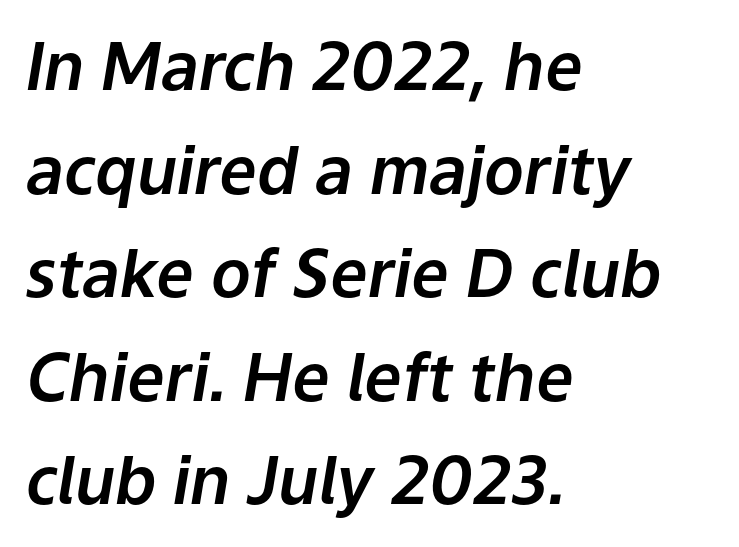
Q: Is the text italic (slanted)? A: Yes, it leans right by about 9 degrees.
Q: Is the text underlined? A: No.
Q: How is the paragraph aligned? A: Left-aligned.
Q: Is the spacing between letters normal or unusually wide? A: Normal.
Q: Is the spacing between lines tight, normal or loose? A: Normal.
Q: Width (condensed, normal, or wide)? A: Normal.
Q: Stroke contrast? A: Low.
Q: x-height? A: Medium.
Q: Monospaced? A: No.
